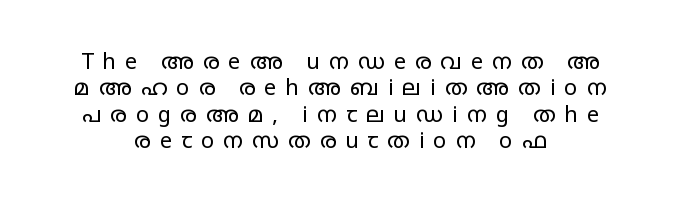
No letter is thick-stroked: the sample isn't bold. Italic: no, the glyphs are upright roman. Just letters on the line, the space beneath them empty. Horizontally, the lines are justified to the midpoint only. Words appear elongated and porous because spacing is wide.
